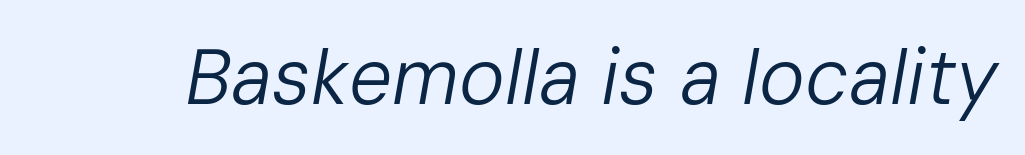
Q: Is the text bold? A: No.
Q: Is the text italic (slanted)? A: Yes, it leans right by about 10 degrees.
Q: Is the text underlined? A: No.
Q: Is the spacing between letters normal or unusually wide? A: Normal.
Q: Width (condensed, normal, or wide)? A: Normal.
Q: Stroke contrast? A: Low.
Q: x-height? A: Medium.
Q: Monospaced? A: No.
